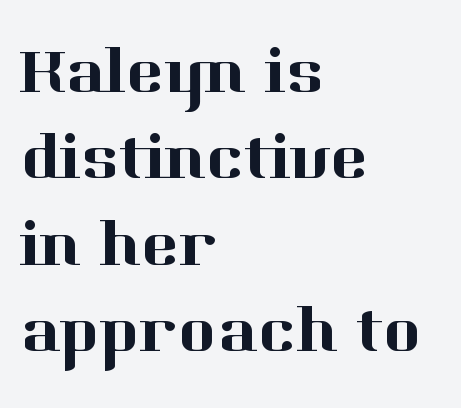
Just letters on the line, the space beneath them empty. Ascenders rise straight up at ninety degrees. Looks like regular typesetting: each glyph gets only the width it needs. Is there much room between lines? A standard amount, neither cramped nor airy. These lines stack with their left ends in a neat column. The tracking reads as untouched default to a designer's eye.
